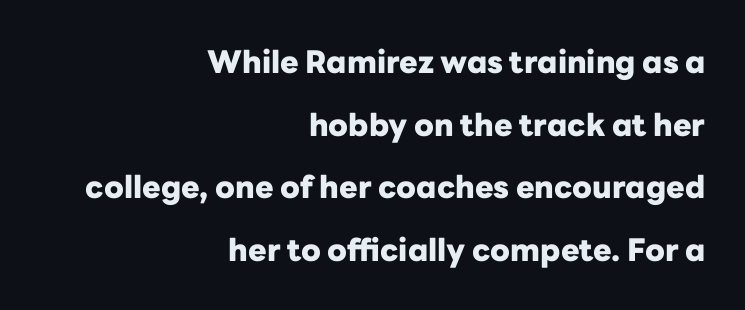
Regarding leading, the lines here are spaced well apart. A clean baseline with only descenders dipping below it. Posture: vertical. The text block is weighted toward the right margin, trailing off unevenly leftward. This rendering leaves character spacing at its baseline value. On the weight axis this lands at bold, roughly 700.
